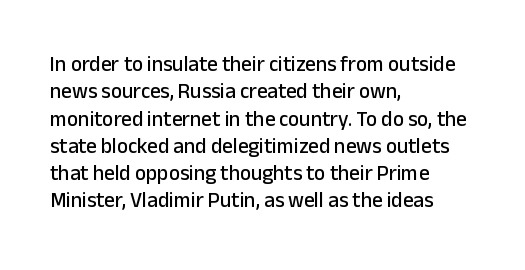
Q: Is the text italic (slanted)? A: No, it is upright.
Q: Is the text underlined? A: No.
Q: How is the paragraph aligned? A: Left-aligned.
Q: Is the spacing between letters normal or unusually wide? A: Normal.
Q: Is the spacing between lines tight, normal or loose? A: Normal.
